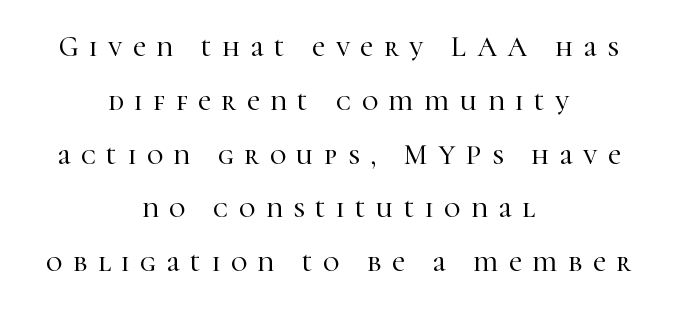
Q: Is the text italic (slanted)? A: No, it is upright.
Q: Is the typeface a serif or a sans-serif typeface? A: Serif.
Q: Is the text underlined? A: No.
Q: How is the paragraph aligned? A: Centered.
Q: Is the spacing between letters normal or unusually wide? A: Unusually wide.
Q: Is the spacing between lines tight, normal or loose? A: Loose.
Q: Width (condensed, normal, or wide)? A: Normal.
Q: Stroke contrast? A: High.
Q: x-height? A: Medium.
Q: Monospaced? A: No.
